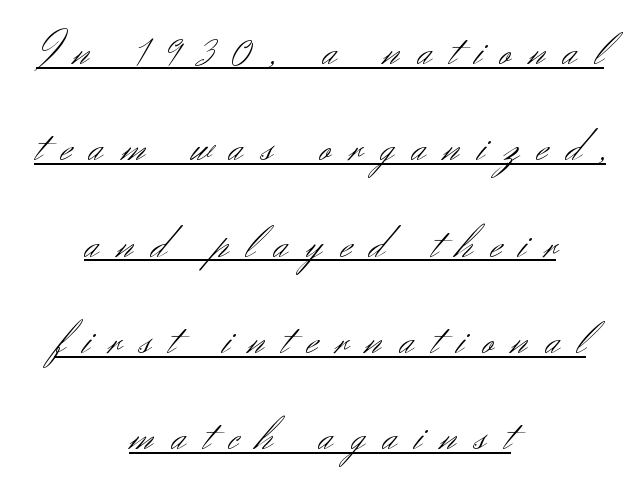
The image shows 47 px light sans-serif type; set centered, loose line spacing (2.05x), unusually wide letter spacing (+0.39 em), underlined; medium stroke contrast and a small x-height.
